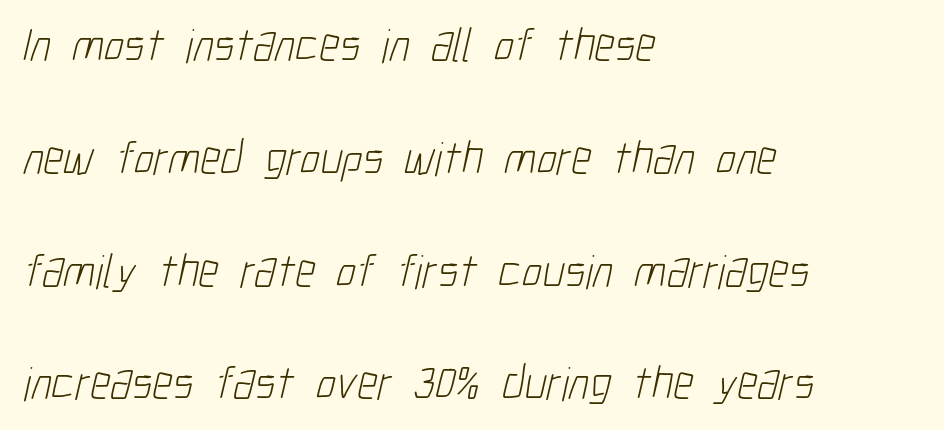
Character widths vary here, with narrow letters taking less room than wide ones. Stroke thickness stays within the range of a standard reading face or lighter. Descender tails drop into unmarked territory. Teacher's note: observe the even left margin — that is flush-left alignment. Airy leading.
